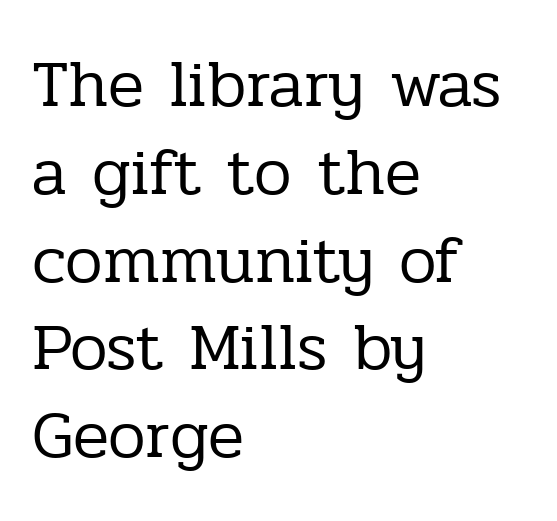
{"serif": "yes", "italic": "no", "bold": "no", "weight": "regular", "width": "normal", "stroke_contrast": "low", "x_height": "medium", "monospaced": "no", "underline": "no", "align": "left", "line_spacing": "normal", "line_spacing_ratio": 1.31, "letter_spacing": "normal", "letter_spacing_em": 0.0, "glyph_px": 67}
